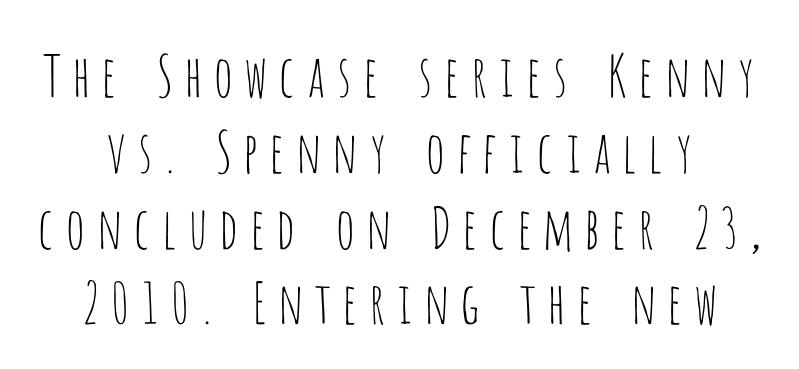
Q: Is the text bold? A: No.
Q: Is the text italic (slanted)? A: No, it is upright.
Q: Is the typeface a serif or a sans-serif typeface? A: Sans-serif.
Q: Is the text underlined? A: No.
Q: Is the spacing between lines tight, normal or loose? A: Normal.
Q: Width (condensed, normal, or wide)? A: Condensed.
Q: Stroke contrast? A: Low.
Q: x-height? A: Large.
Q: Monospaced? A: No.
